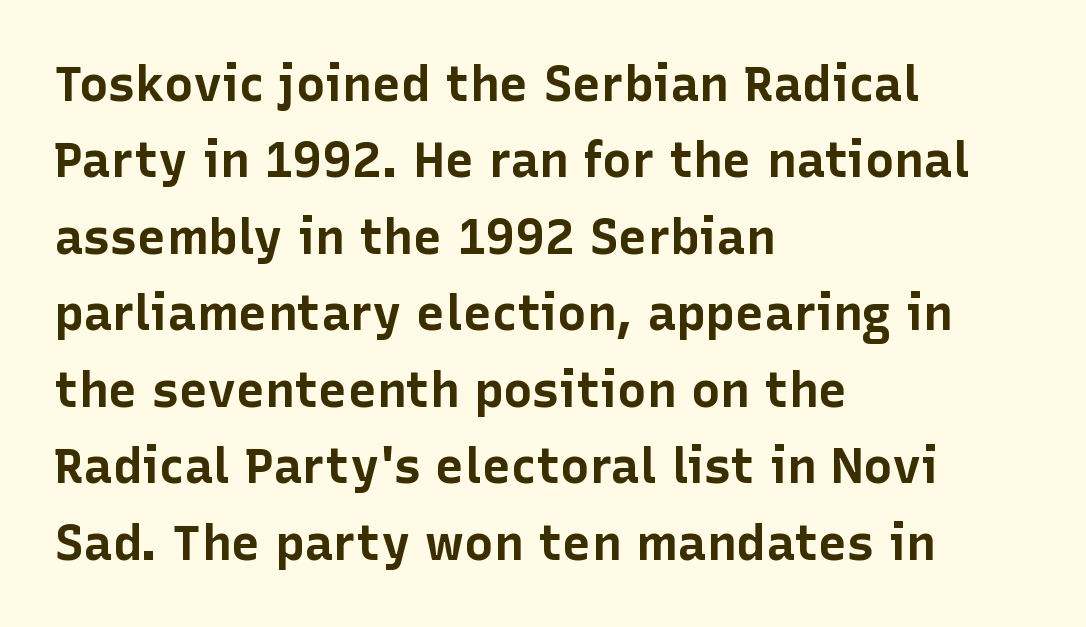
Q: Is the text bold? A: Yes.
Q: Is the text italic (slanted)? A: No, it is upright.
Q: Is the typeface a serif or a sans-serif typeface? A: Sans-serif.
Q: Is the text underlined? A: No.
Q: How is the paragraph aligned? A: Left-aligned.
Q: Is the spacing between letters normal or unusually wide? A: Normal.
Q: Is the spacing between lines tight, normal or loose? A: Normal.
Q: Width (condensed, normal, or wide)? A: Normal.
Q: Stroke contrast? A: Low.
Q: x-height? A: Medium.
Q: Monospaced? A: No.
